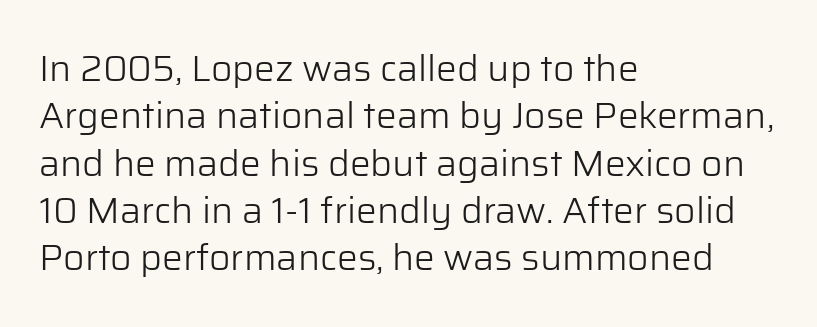
{"serif": "no", "italic": "no", "bold": "no", "weight": "light", "width": "normal", "stroke_contrast": "low", "x_height": "medium", "monospaced": "no", "underline": "no", "align": "left", "line_spacing": "normal", "line_spacing_ratio": 1.28, "letter_spacing": "normal", "letter_spacing_em": 0.0, "glyph_px": 37}
